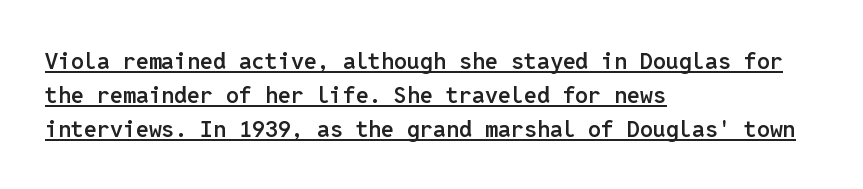
Quick note: not italic, upright. If you drew a ruler down the left edge, every line would touch it. In terms of letterspacing, this is plain default setting. These words are printed semibold, heavier than regular yet not bold. Horizontal bands of white between lines are of average thickness. Glance below the letters and you will spot a drawn line.
